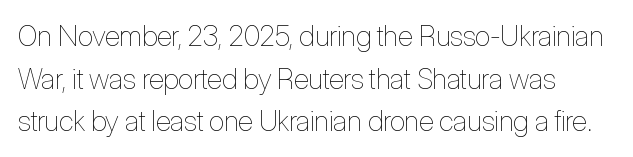
The image shows 28 px thin, condensed type, upright; set left-aligned, normal line spacing (1.52x), normal letter spacing, not underlined; low stroke contrast and a medium x-height.
